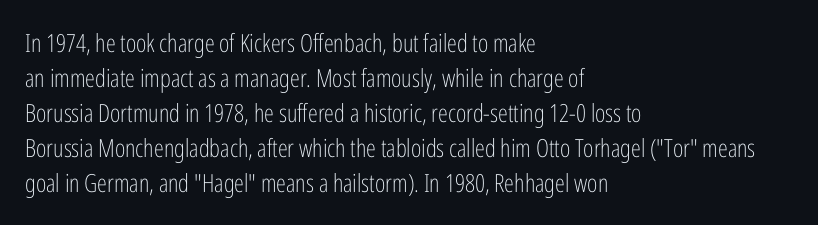
Q: Is the text bold? A: No.
Q: Is the text italic (slanted)? A: No, it is upright.
Q: Is the text underlined? A: No.
Q: How is the paragraph aligned? A: Left-aligned.
Q: Is the spacing between letters normal or unusually wide? A: Normal.
Q: Is the spacing between lines tight, normal or loose? A: Normal.
